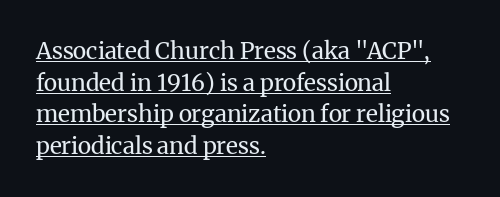
A roman cut, with each character standing at attention. Leading: standard. A continuous stroke trails under the words, as in a hyperlink. Between one letter and the next there's only the usual sliver of space. The characters are drawn with everyday or finer stroke widths. Left-aligned paragraph, ragged on the right.
